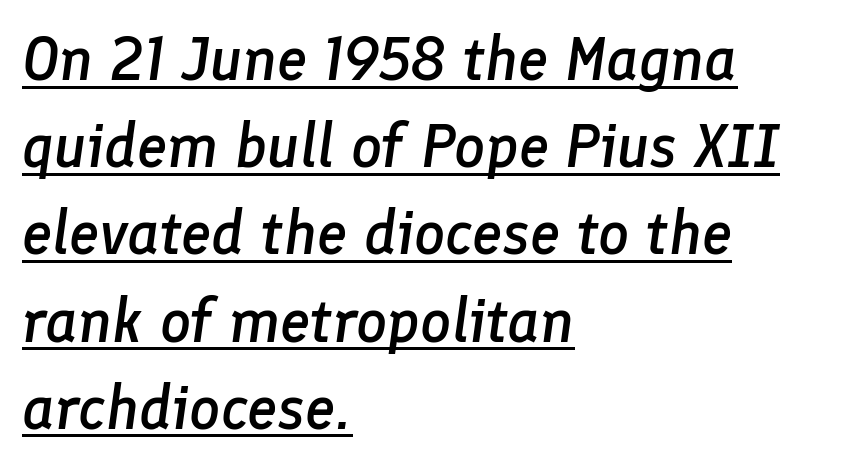
Here the designer chose a conventional face with non-uniform glyph widths. This is underlined copy, the kind a proofreader might mark for attention. Where is the straight margin? On the left. Each word holds together tightly as a unit, with standard inter-letter gaps. Interline gaps are of average width in this sample. Emphasis-style slanted type is in use.
